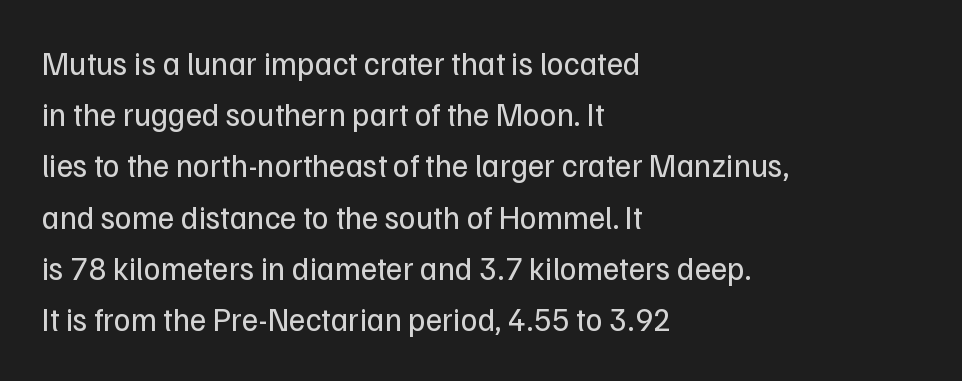
Reading down the column, the eye jumps a familiar distance to each next line. A student would call this left alignment; a typographer would say flush left, rag right. Are there feet on the stems? There aren't — it's a sans. Is this a fixed-width face? No — the glyphs have proportional, varying widths. Vertical stems look standard width or narrower in stroke.
